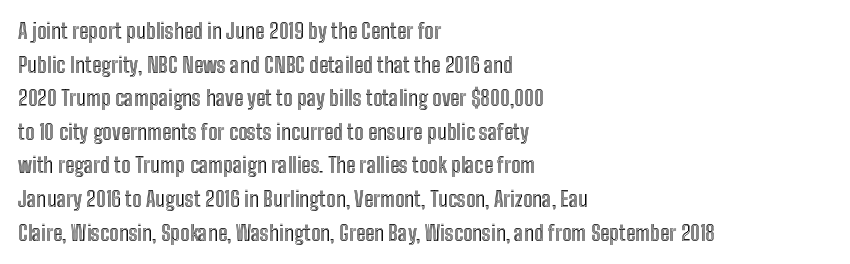
The image shows 21 px text type, upright; set left-aligned, normal line spacing (1.6x), normal letter spacing, not underlined.
